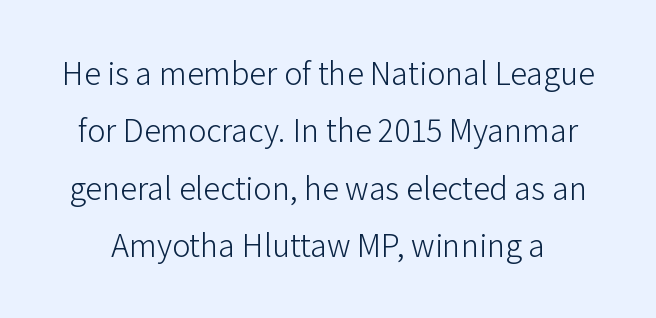
Q: Is the text bold? A: No.
Q: Is the text italic (slanted)? A: No, it is upright.
Q: Is the typeface a serif or a sans-serif typeface? A: Sans-serif.
Q: Is the text underlined? A: No.
Q: Is the spacing between letters normal or unusually wide? A: Normal.
Q: Is the spacing between lines tight, normal or loose? A: Normal.
Q: Width (condensed, normal, or wide)? A: Normal.
Q: Stroke contrast? A: Low.
Q: x-height? A: Medium.
Q: Monospaced? A: No.
